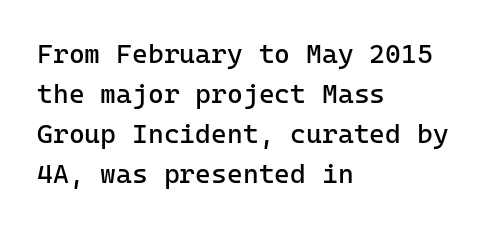
The image shows 27 px text type, upright; set left-aligned, normal line spacing (1.48x), normal letter spacing, not underlined.
